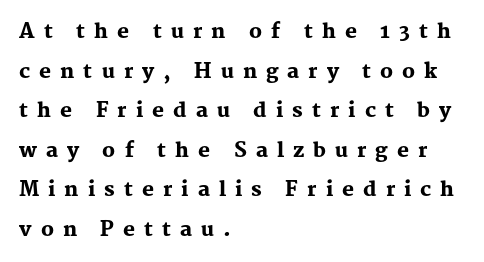
In terms of letterspacing, this is a distinctly airy, spread setting. In terms of leading, this rendering errs on the spacious side. Posture: straight, roman, zero tilt. Each line starts at the same left margin while the right side varies. The glyphs are unaccompanied by any horizontal stroke below them. Stroke thickness is high; the sample reads as a true bold.
